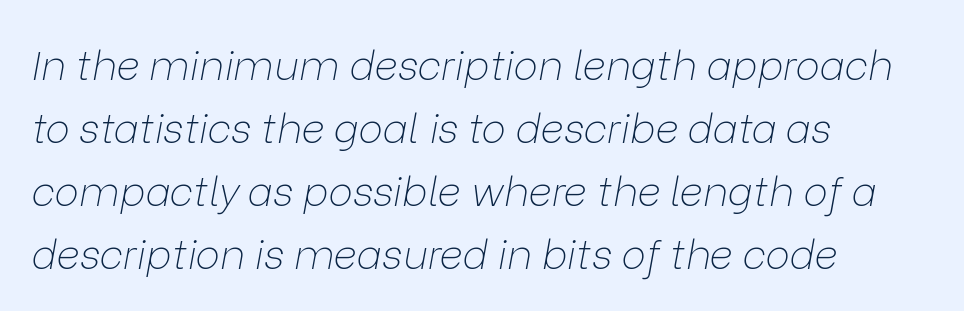
If you drew a line through each stem, it would be angled. These lines are rendered in a variable-pitch font. Does the copy run flush right? No — it runs flush left. Anything drawn beneath the words? Only blank space.
